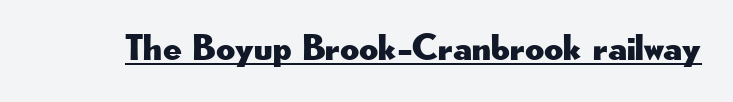
The image shows 37 px wide sans-serif type, upright; set normal letter spacing, underlined; low stroke contrast and a small x-height.
